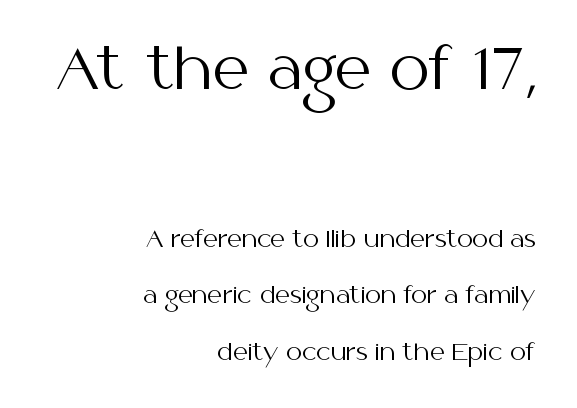
On a weight scale, this lands at 450 or below. The letters advance in unequal steps, a hallmark of proportional type. Quick note: not italic, upright. These two chunks differ in scale, with the top chunk taking the larger measure. The compositor pushed each line to the right boundary. Loosely led — the rows are spread out.
